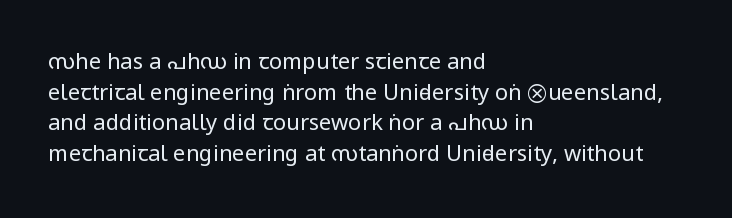
The image shows 22 px text type, upright; set left-aligned, normal line spacing (1.39x), normal letter spacing, not underlined.
